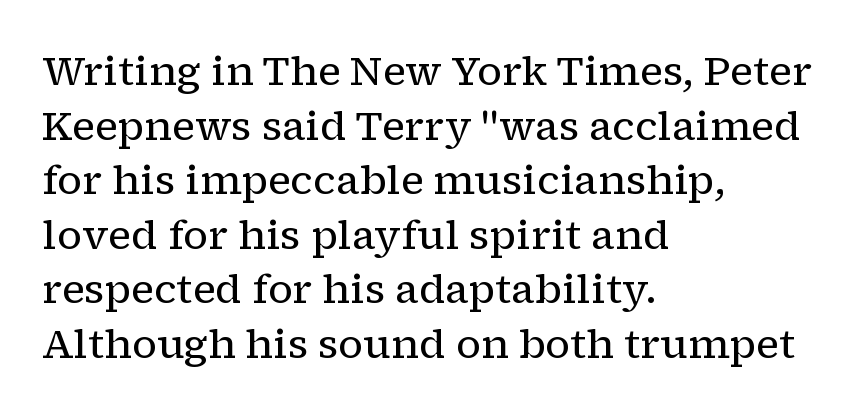
{"serif": "yes", "italic": "no", "bold": "no", "weight": "regular", "width": "normal", "stroke_contrast": "low", "x_height": "medium", "monospaced": "no", "underline": "no", "align": "left", "line_spacing": "normal", "line_spacing_ratio": 1.33, "letter_spacing": "normal", "letter_spacing_em": 0.0, "glyph_px": 41}
